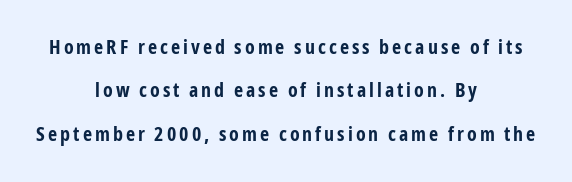
Notice how the passage keeps no hard edge, just a central spine. The space between consecutive lines is lavish. The axis of the letterforms is exactly vertical. The space beneath each line is pristine and unruled. The strokes are fattened all the way to bold.
